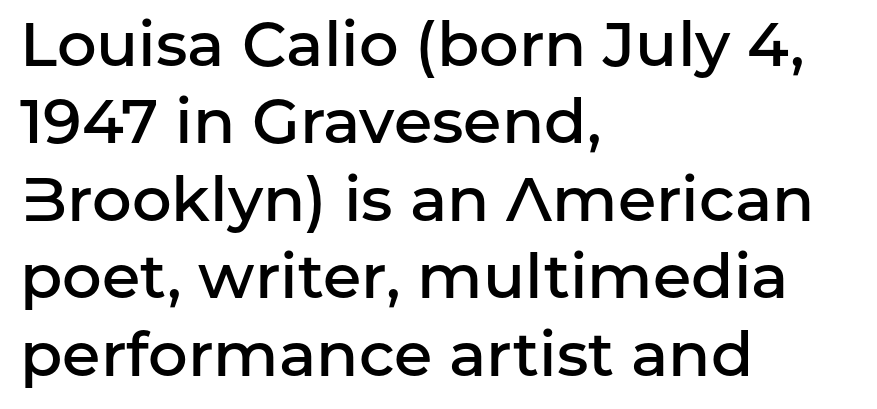
The font family rendered here belongs to the sans-serif group. Notice how the passage keeps a crisp vertical edge on the left only. A typesetter would call this zero additional tracking. Italic: no, the glyphs are upright roman.
